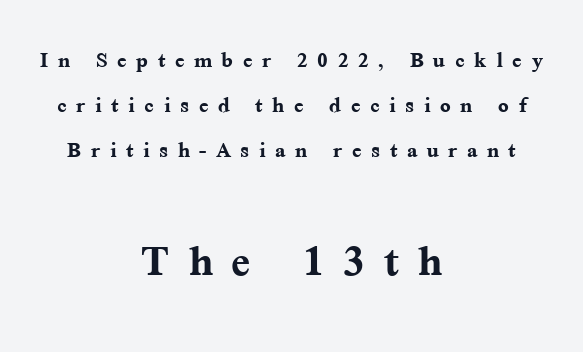
{"serif": "yes", "italic": "no", "bold": "yes", "weight": "semibold", "width": "normal", "stroke_contrast": "medium", "x_height": "medium", "monospaced": "no", "underline": "no", "align": "center", "line_spacing": "normal", "line_spacing_ratio": 1.61, "letter_spacing": "wide", "letter_spacing_em": 0.34, "larger_block": "second", "size_ratio": 2.0, "glyph_px": 56}
